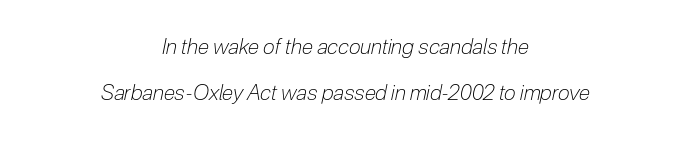
Q: Is the text bold? A: No.
Q: Is the text italic (slanted)? A: Yes, it leans right by about 12 degrees.
Q: Is the text underlined? A: No.
Q: How is the paragraph aligned? A: Centered.
Q: Is the spacing between letters normal or unusually wide? A: Normal.
Q: Is the spacing between lines tight, normal or loose? A: Loose.
